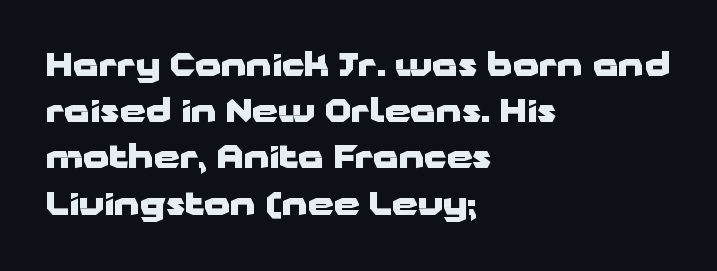
Q: Is the text bold? A: Yes.
Q: Is the text italic (slanted)? A: No, it is upright.
Q: Is the typeface a serif or a sans-serif typeface? A: Sans-serif.
Q: Is the text underlined? A: No.
Q: How is the paragraph aligned? A: Left-aligned.
Q: Is the spacing between letters normal or unusually wide? A: Normal.
Q: Is the spacing between lines tight, normal or loose? A: Normal.
Q: Width (condensed, normal, or wide)? A: Wide.
Q: Stroke contrast? A: Low.
Q: x-height? A: Medium.
Q: Monospaced? A: No.
